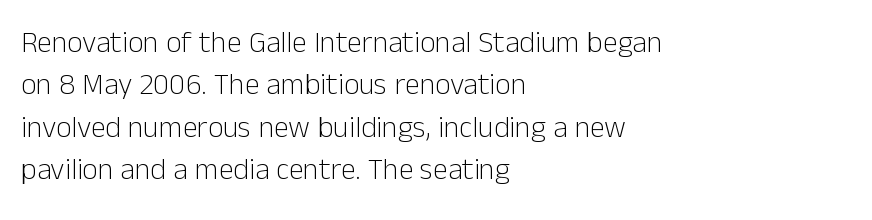
No italicization has been applied; the sample stays upright. Weight: not bold — regular or lighter. Varying glyph widths throughout — classic text-font behaviour. Each word holds together tightly as a unit, with standard inter-letter gaps. A classic flush-left, rag-right setting is used for this passage. The glyphs are unaccompanied by any horizontal stroke below them.
